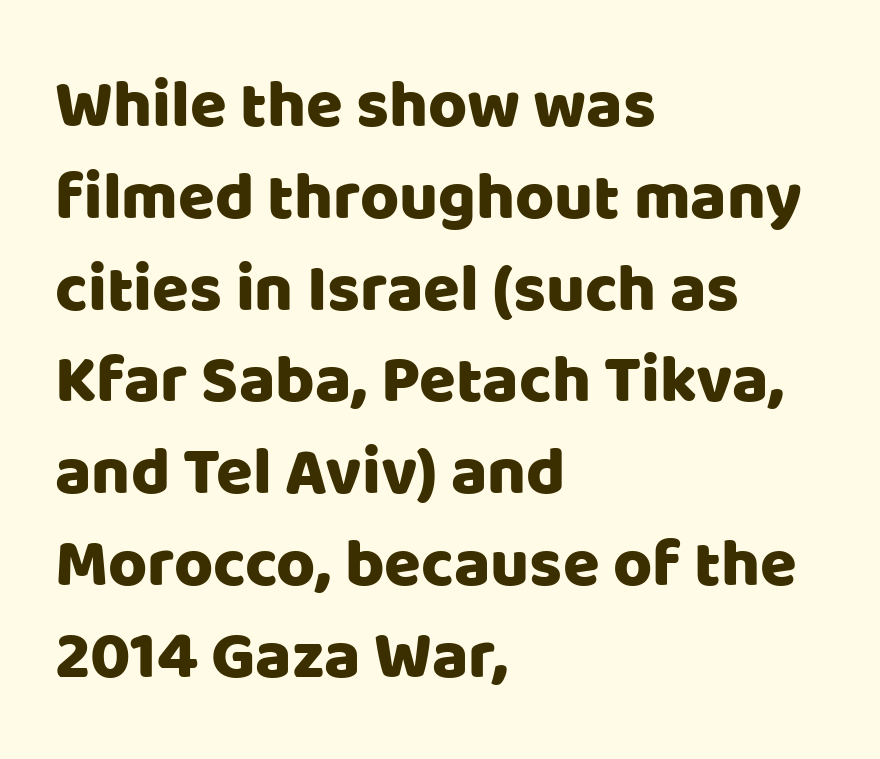
You could not count columns in this text — the font is proportionally spaced. Unmarked baselines from the first word to the last. Leading: standard. The horizontal fit of the characters is conventional and even. Regarding serifs, this sample does without them. The lettering holds an erect, upright posture throughout.
